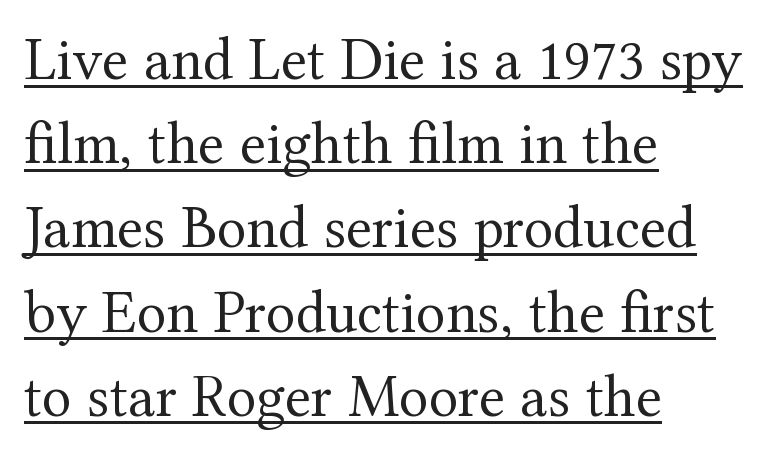
The lettering holds an erect, upright posture throughout. Looks like regular typesetting: each glyph gets only the width it needs. The glyphs are accompanied by a horizontal stroke just below them. This rendering employs a face with finishing strokes, i.e., a serif. Leading matches the norm, producing a regular column.
